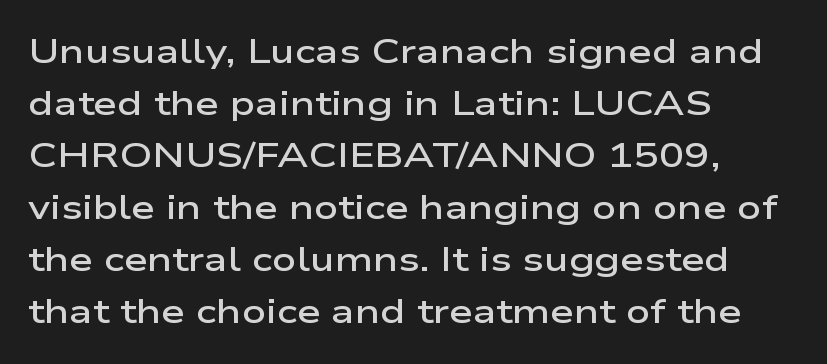
Q: Is the text bold? A: Semi-bold.
Q: Is the text italic (slanted)? A: No, it is upright.
Q: Is the typeface a serif or a sans-serif typeface? A: Sans-serif.
Q: Is the text underlined? A: No.
Q: How is the paragraph aligned? A: Left-aligned.
Q: Is the spacing between letters normal or unusually wide? A: Normal.
Q: Is the spacing between lines tight, normal or loose? A: Normal.
Q: Width (condensed, normal, or wide)? A: Wide.
Q: Stroke contrast? A: Low.
Q: x-height? A: Medium.
Q: Monospaced? A: No.
